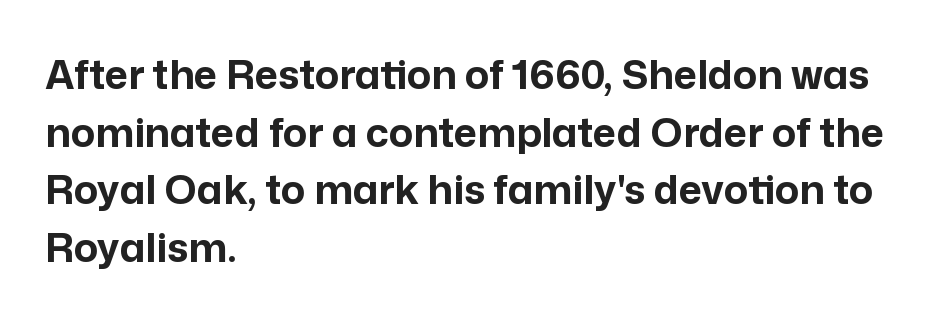
The image shows 40 px bold sans-serif type, upright; set left-aligned, normal line spacing (1.44x), normal letter spacing, not underlined; low stroke contrast and a medium x-height.
